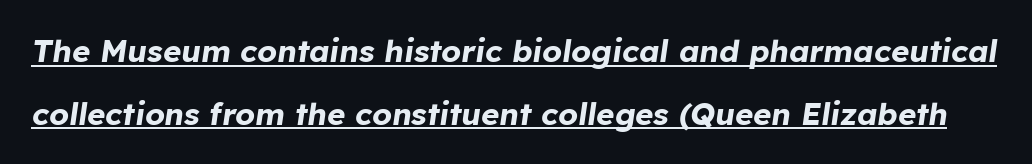
Strokes here are thick enough to call this a true bold. A baseline rule has been typeset under these characters. When letters slant like this, we call the style italic. Each letter keeps its own natural width here, so spacing adapts to shape. Nothing unusual about the tracking: characters are spaced as the font intends.
